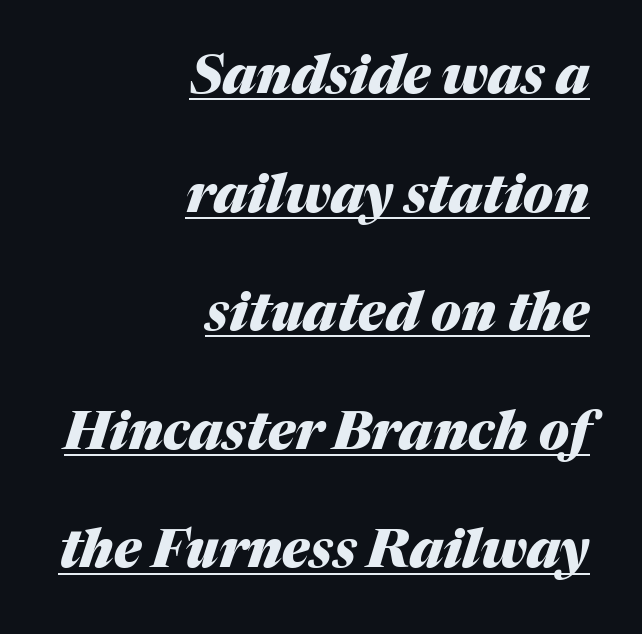
The image shows 52 px heavy type, italic (leaning right); set right-aligned, loose line spacing (2.28x), normal letter spacing, underlined; medium stroke contrast and a medium x-height.
